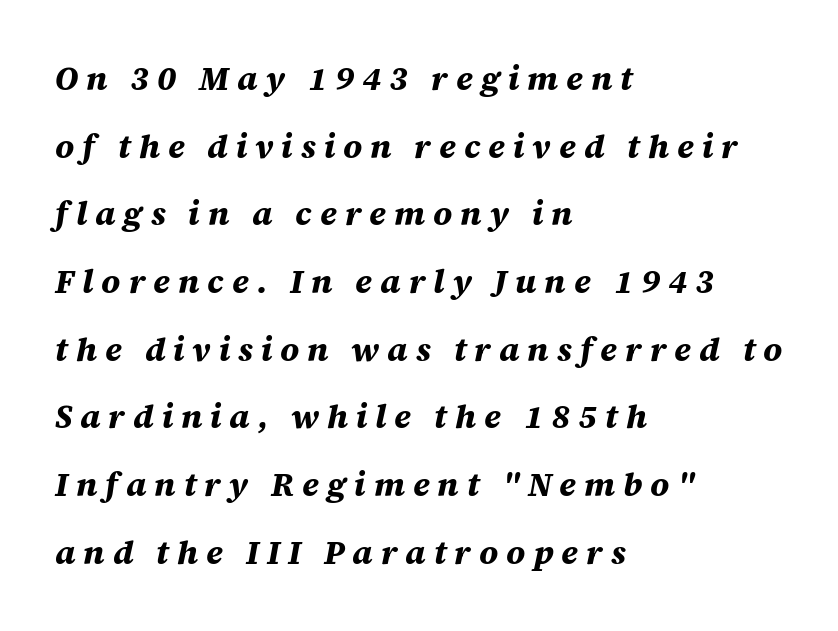
The specimen omits any rule beneath the text block's lines. Someone cranked the tracking dial way up on this one. You could not count columns in this text — the font is proportionally spaced. Looking at the ascenders, they clearly lean. The rendering uses a large line-height, opening up the rows.
